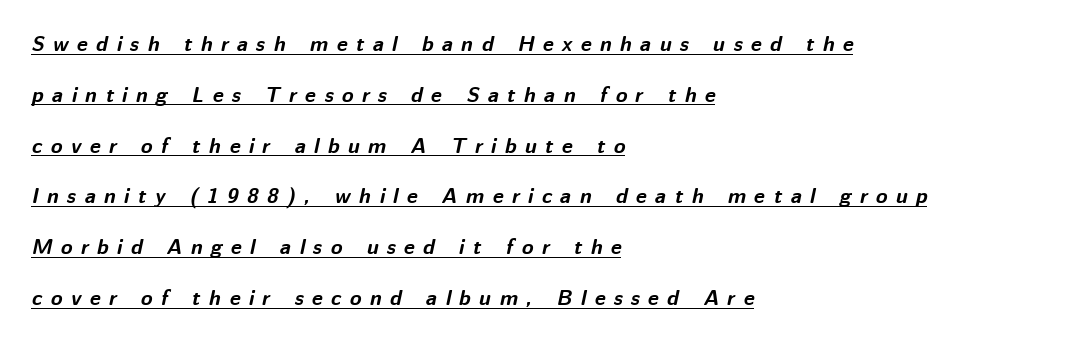
{"italic": "yes", "lean": "right", "slant_degrees": 12, "bold": "yes", "underline": "yes", "align": "left", "line_spacing": "loose", "line_spacing_ratio": 2.42, "letter_spacing": "wide", "letter_spacing_em": 0.4, "glyph_px": 21}
